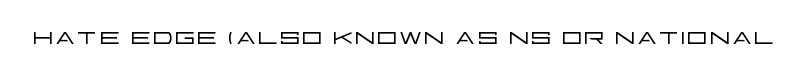
Q: Is the text bold? A: No.
Q: Is the text italic (slanted)? A: No, it is upright.
Q: Is the typeface a serif or a sans-serif typeface? A: Sans-serif.
Q: Is the text underlined? A: No.
Q: Is the spacing between letters normal or unusually wide? A: Normal.
Q: Width (condensed, normal, or wide)? A: Wide.
Q: Stroke contrast? A: Low.
Q: x-height? A: Large.
Q: Monospaced? A: No.
